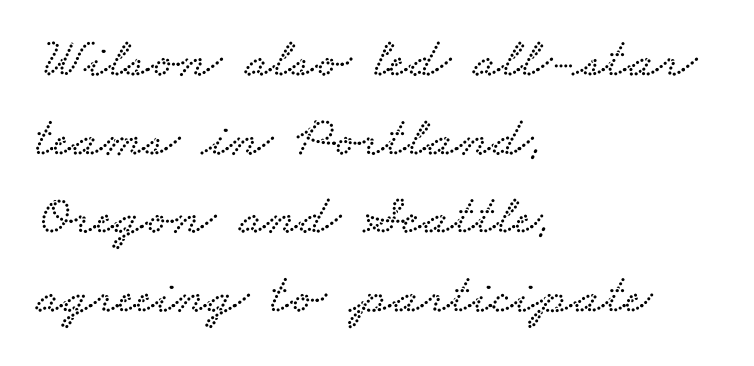
{"serif": "yes", "width": "wide", "stroke_contrast": "low", "x_height": "small", "monospaced": "no", "underline": "no", "align": "left", "line_spacing": "normal", "line_spacing_ratio": 1.38, "letter_spacing": "normal", "letter_spacing_em": 0.0, "glyph_px": 57}
